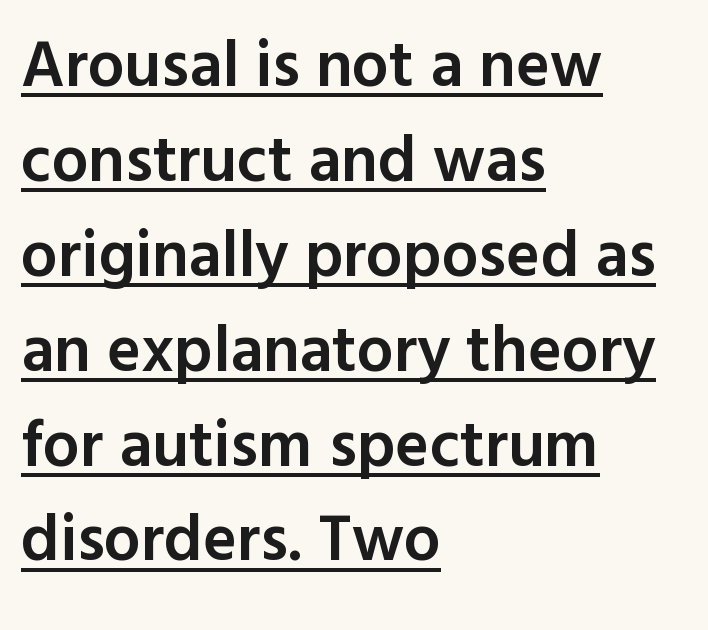
The image shows 65 px semibold sans-serif type, upright; set left-aligned, normal line spacing (1.46x), normal letter spacing, underlined; a medium x-height.
